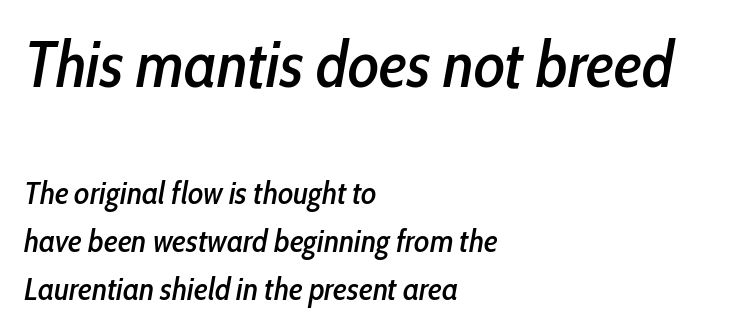
These lines are set flush left with a ragged right edge. The earlier block is typeset at a bigger size than the later block. Do the characters align in a grid? No, the font is proportional. The tracking reads as untouched default to a designer's eye. The text carries the slant typical of an italic or oblique font. The zone under the glyphs is completely vacant.
